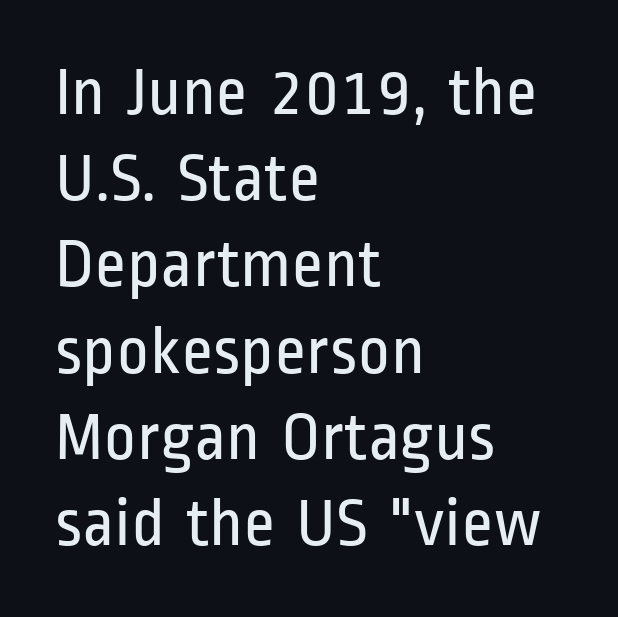
Q: Is the text bold? A: No.
Q: Is the text italic (slanted)? A: No, it is upright.
Q: Is the typeface a serif or a sans-serif typeface? A: Sans-serif.
Q: Is the text underlined? A: No.
Q: How is the paragraph aligned? A: Left-aligned.
Q: Is the spacing between letters normal or unusually wide? A: Normal.
Q: Is the spacing between lines tight, normal or loose? A: Normal.
Q: Width (condensed, normal, or wide)? A: Condensed.
Q: Stroke contrast? A: Low.
Q: x-height? A: Medium.
Q: Monospaced? A: No.
